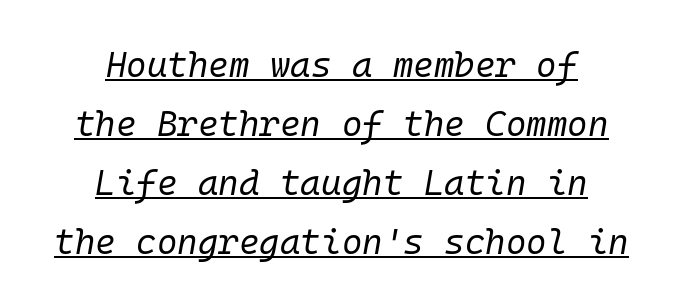
Each word holds together tightly as a unit, with standard inter-letter gaps. No chunkiness to these letters — they're not bold. Reading down the block, each line starts at a different indent, mirrored at its end. These lines were composed using italics. Regular leading. Each letter, wide or thin by design, is forced into the same width here.
